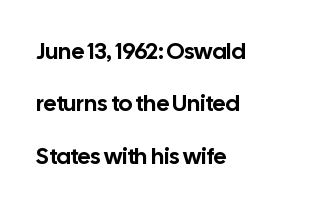
Q: Is the text italic (slanted)? A: No, it is upright.
Q: Is the text underlined? A: No.
Q: How is the paragraph aligned? A: Left-aligned.
Q: Is the spacing between letters normal or unusually wide? A: Normal.
Q: Is the spacing between lines tight, normal or loose? A: Loose.
